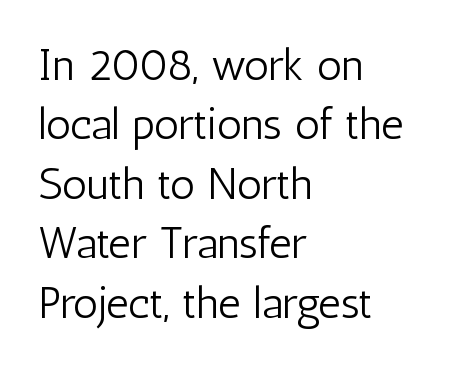
Line starts are locked; line ends wander. Does the leading feel generous? No, just average. The passage shown is typed in a proportional face where columns would drift. The font is comparable to plain body text, perhaps lighter.
